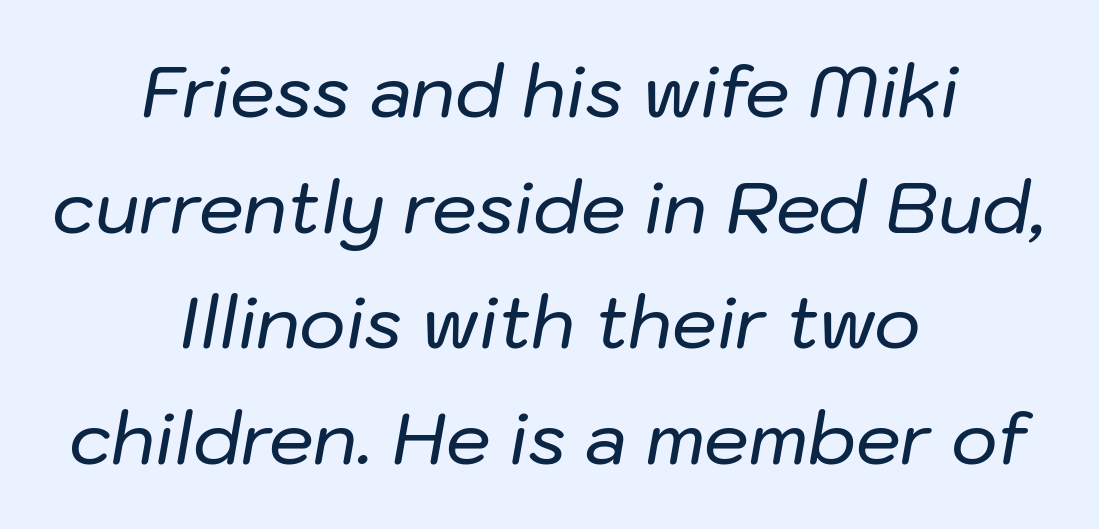
Q: Is the text italic (slanted)? A: Yes, it leans right by about 10 degrees.
Q: Is the text underlined? A: No.
Q: How is the paragraph aligned? A: Centered.
Q: Is the spacing between letters normal or unusually wide? A: Normal.
Q: Is the spacing between lines tight, normal or loose? A: Normal.
Q: Width (condensed, normal, or wide)? A: Normal.
Q: Stroke contrast? A: Low.
Q: x-height? A: Medium.
Q: Monospaced? A: No.
